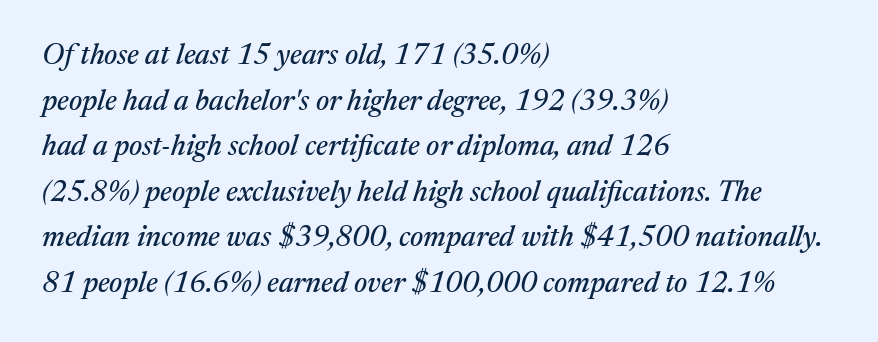
The image shows 29 px serif type, italic (leaning right); set left-aligned, normal line spacing (1.57x), normal letter spacing, not underlined; medium stroke contrast and a medium x-height.
